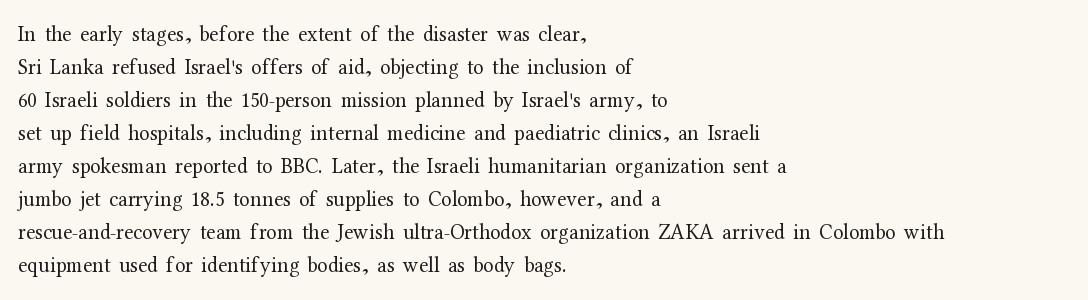
The image shows 21 px text type, upright; set left-aligned, normal line spacing (1.57x), normal letter spacing, not underlined.
